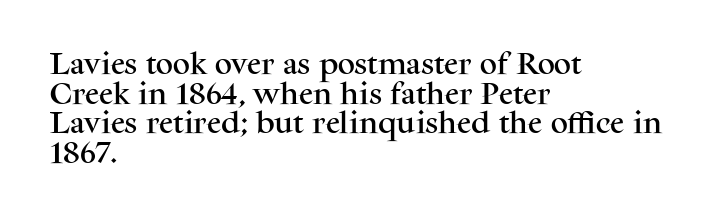
The image shows 24 px text type, upright; set left-aligned, line spacing 1.23x, normal letter spacing, not underlined.
